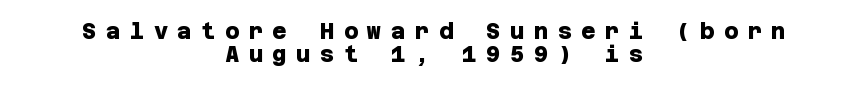
The image shows 22 px bold type; set centered, tight line spacing (1.04x), unusually wide letter spacing (+0.43 em), not underlined.
